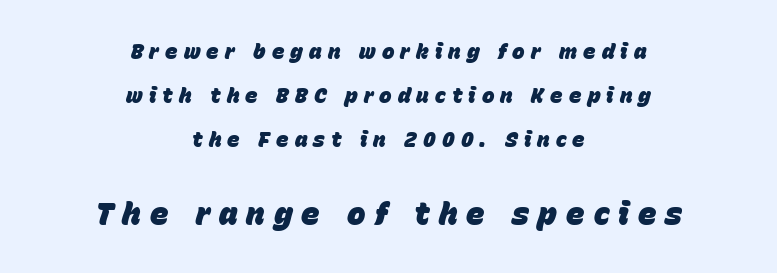
{"italic": "yes", "lean": "right", "slant_degrees": 15, "bold": "yes", "weight": "heavy", "width": "normal", "stroke_contrast": "low", "x_height": "large", "monospaced": "no", "underline": "no", "align": "center", "line_spacing": "loose", "line_spacing_ratio": 2.09, "letter_spacing": "wide", "letter_spacing_em": 0.29, "larger_block": "second", "size_ratio": 1.48, "glyph_px": 31}
